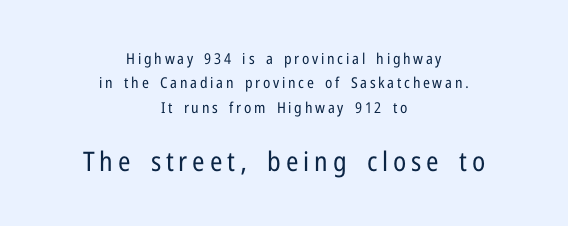
The image shows 27 px text type, upright; set centered, normal line spacing (1.63x), not underlined; the second (bottom) block is 1.8x larger.
